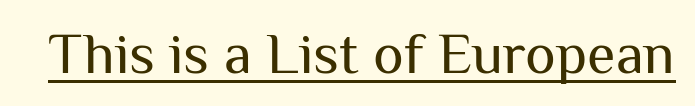
{"serif": "no", "italic": "no", "bold": "no", "weight": "regular", "width": "normal", "stroke_contrast": "medium", "x_height": "medium", "monospaced": "no", "underline": "yes", "letter_spacing": "normal", "letter_spacing_em": 0.0, "glyph_px": 58}
